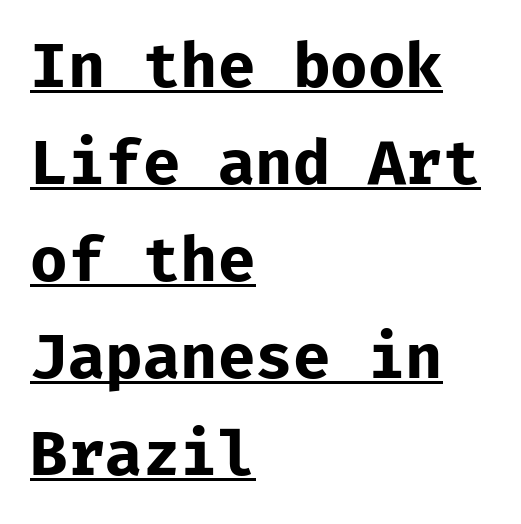
Q: Is the text bold? A: Yes.
Q: Is the text italic (slanted)? A: No, it is upright.
Q: Is the typeface a serif or a sans-serif typeface? A: Sans-serif.
Q: Is the text underlined? A: Yes.
Q: How is the paragraph aligned? A: Left-aligned.
Q: Is the spacing between letters normal or unusually wide? A: Normal.
Q: Is the spacing between lines tight, normal or loose? A: Normal.
Q: Width (condensed, normal, or wide)? A: Normal.
Q: Stroke contrast? A: Low.
Q: x-height? A: Medium.
